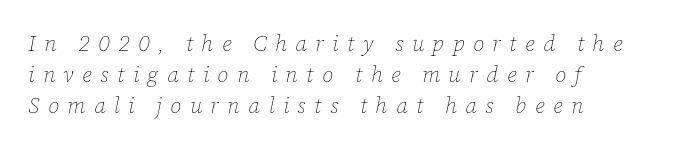
The image shows 22 px text type, italic (leaning right); set left-aligned, normal line spacing (1.41x), unusually wide letter spacing (+0.38 em), not underlined.
